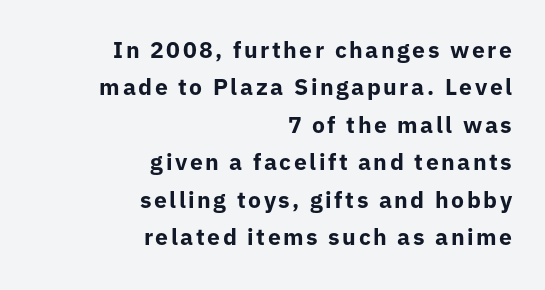
{"italic": "no", "bold": "yes", "underline": "no", "align": "right", "line_spacing": "normal", "line_spacing_ratio": 1.63, "glyph_px": 23}
